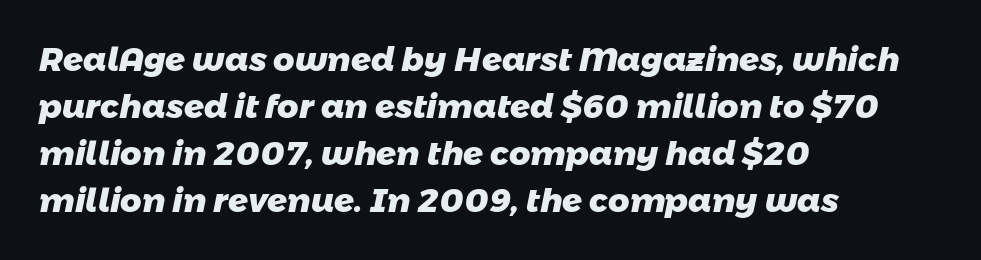
Q: Is the text bold? A: Yes.
Q: Is the typeface a serif or a sans-serif typeface? A: Sans-serif.
Q: Is the text underlined? A: No.
Q: How is the paragraph aligned? A: Left-aligned.
Q: Is the spacing between letters normal or unusually wide? A: Normal.
Q: Is the spacing between lines tight, normal or loose? A: Normal.
Q: Width (condensed, normal, or wide)? A: Normal.
Q: Stroke contrast? A: Low.
Q: x-height? A: Medium.
Q: Monospaced? A: No.
